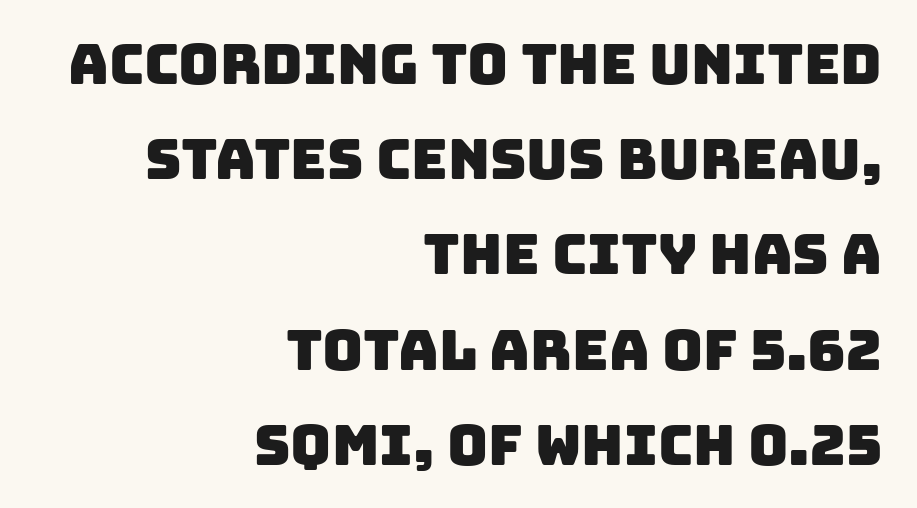
Type without underlining. A student would call this right alignment; a typographer would say flush right, rag left. The lines sit at an ordinary, default distance from one another. This is sans-serif lettering, the kind often seen on screens and signage. You could not count columns in this text — the font is proportionally spaced. A typesetter would call this zero additional tracking.
